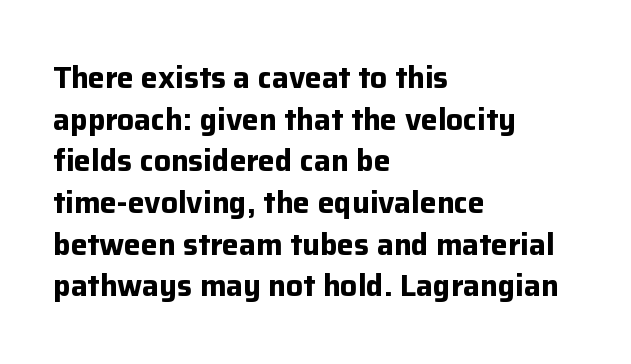
The image shows 30 px bold sans-serif type, upright; set left-aligned, normal line spacing (1.39x), normal letter spacing, not underlined; low stroke contrast and a medium x-height.
